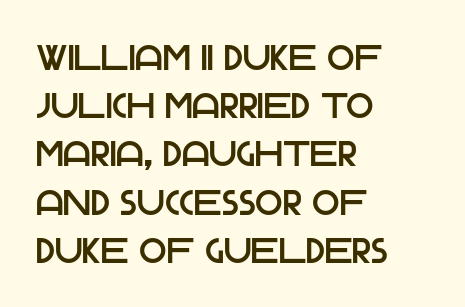
{"serif": "no", "italic": "no", "width": "normal", "stroke_contrast": "low", "x_height": "large", "monospaced": "no", "underline": "no", "align": "left", "line_spacing": "normal", "line_spacing_ratio": 1.34, "letter_spacing": "normal", "letter_spacing_em": 0.0, "glyph_px": 36}
